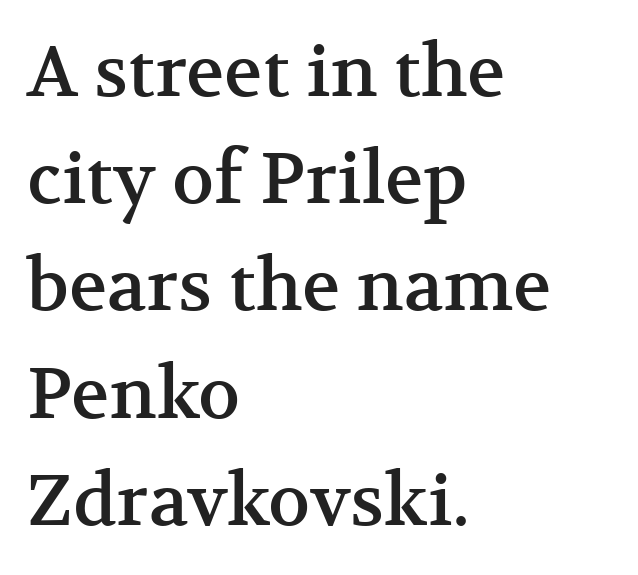
Rows of type keep a routine distance in the vertical direction. These lines are rendered in a variable-pitch font. Nobody drew a line under any word here. You can tell from the footed stems that serif type was used.
